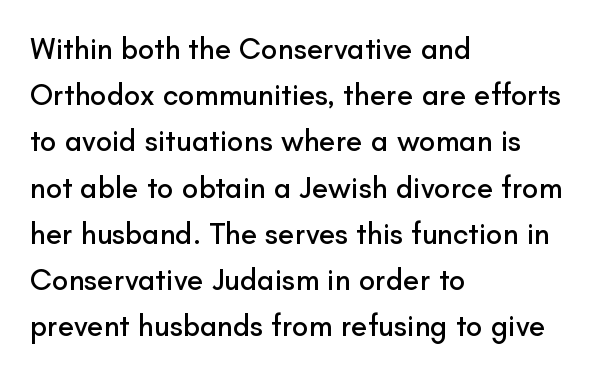
Q: Is the text italic (slanted)? A: No, it is upright.
Q: Is the typeface a serif or a sans-serif typeface? A: Sans-serif.
Q: Is the text underlined? A: No.
Q: How is the paragraph aligned? A: Left-aligned.
Q: Is the spacing between letters normal or unusually wide? A: Normal.
Q: Is the spacing between lines tight, normal or loose? A: Normal.
Q: Width (condensed, normal, or wide)? A: Normal.
Q: Stroke contrast? A: Low.
Q: x-height? A: Small.
Q: Monospaced? A: No.
